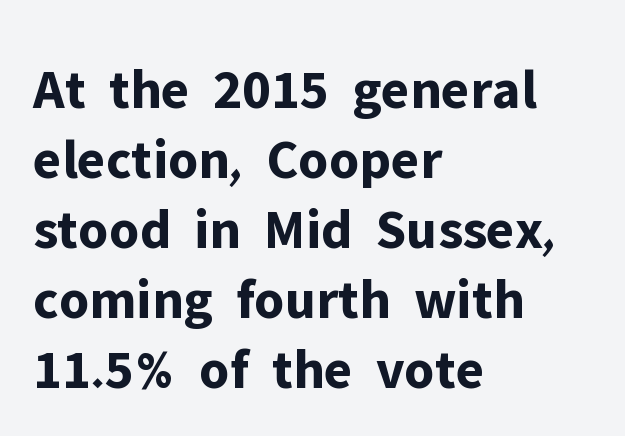
The image shows 57 px bold sans-serif type, upright; set left-aligned, line spacing 1.23x, normal letter spacing, not underlined; low stroke contrast and a medium x-height.
